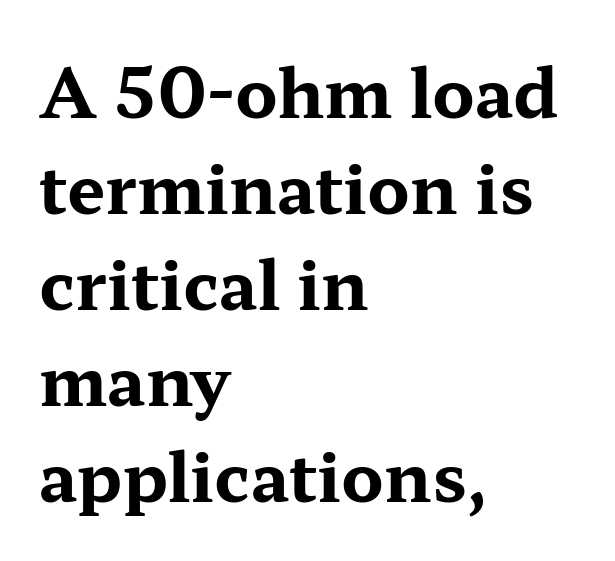
Notice how descenders clear the ascenders below comfortably — that's standard leading. Lines of text with bare space underneath. Words appear dense and cohesive because spacing is normal. I'd describe the lettering as bold — thick and assertive.
